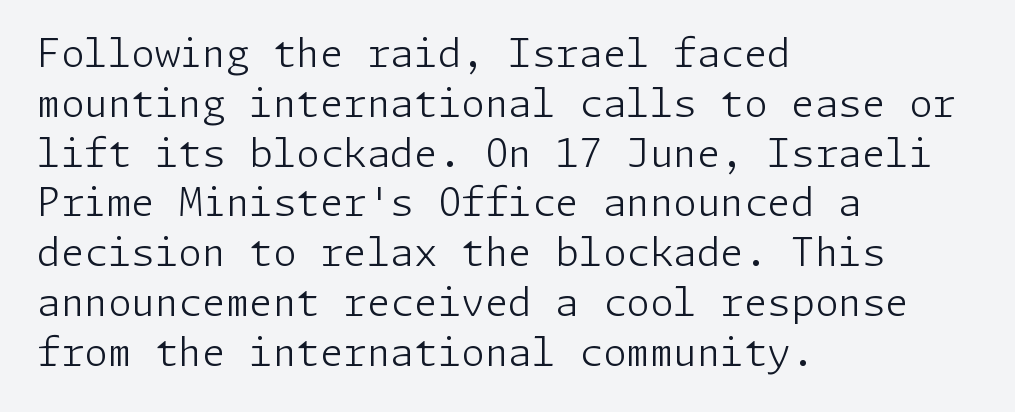
The image shows 38 px light sans-serif type, upright; set left-aligned, normal line spacing (1.31x), normal letter spacing, not underlined; low stroke contrast and a medium x-height.
